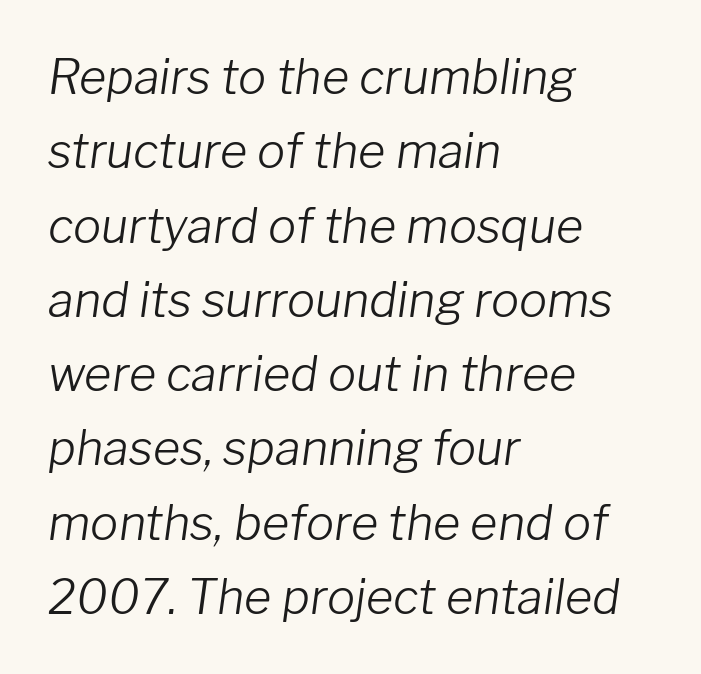
The image shows 47 px light type, italic (leaning right); set left-aligned, normal line spacing (1.58x), normal letter spacing, not underlined; low stroke contrast and a medium x-height.
